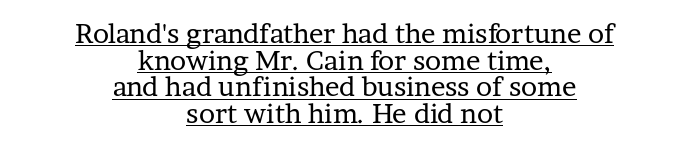
{"italic": "no", "bold": "no", "underline": "yes", "align": "center", "line_spacing": "tight", "line_spacing_ratio": 0.99, "letter_spacing": "normal", "letter_spacing_em": 0.0, "glyph_px": 27}
